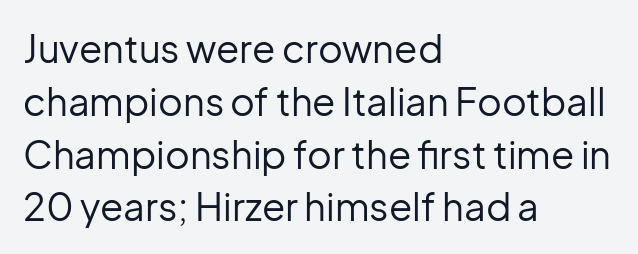
The image shows 38 px regular-weight sans-serif type, upright; set left-aligned, normal line spacing (1.39x), normal letter spacing, not underlined; low stroke contrast and a medium x-height.
